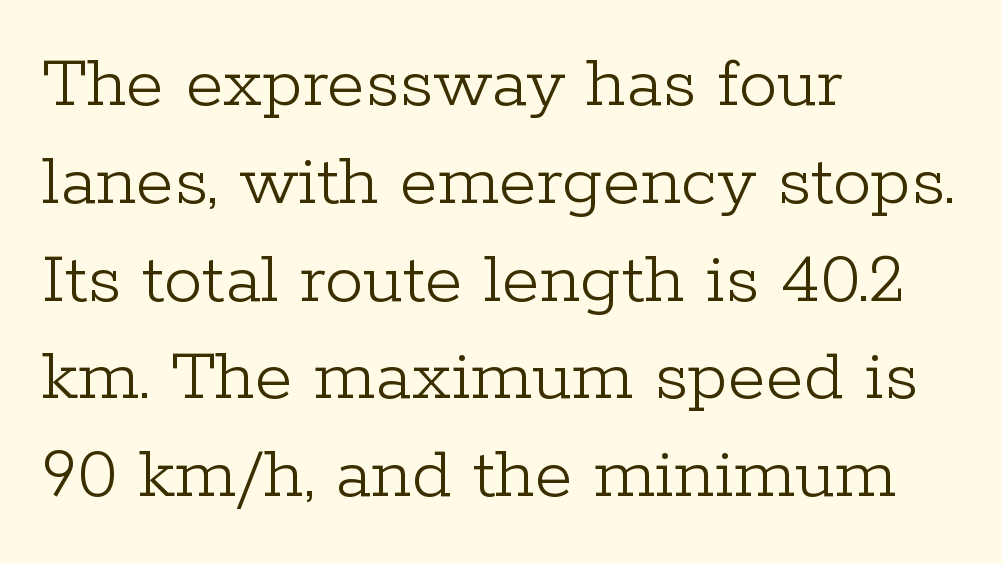
Compared with typical body copy, the letter spacing here is the same. Is there any slant? The stems are plumb. Is this a fixed-width face? No — the glyphs have proportional, varying widths. Is this a sans? No — the strokes have serifs. Which margin do the lines hug? The left one — the right edge is uneven.
